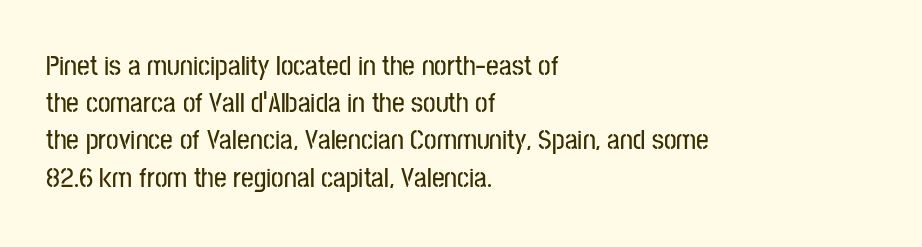
Q: Is the text italic (slanted)? A: No, it is upright.
Q: Is the typeface a serif or a sans-serif typeface? A: Sans-serif.
Q: Is the text underlined? A: No.
Q: How is the paragraph aligned? A: Left-aligned.
Q: Is the spacing between letters normal or unusually wide? A: Normal.
Q: Is the spacing between lines tight, normal or loose? A: Normal.
Q: Width (condensed, normal, or wide)? A: Condensed.
Q: Stroke contrast? A: Low.
Q: x-height? A: Medium.
Q: Monospaced? A: No.
